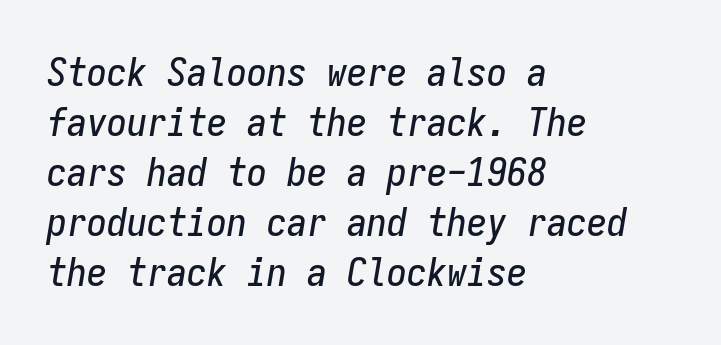
The text carries the slant typical of an italic or oblique font. The typesetter chose a ragged-right arrangement here. Observe the ordinary spacing: letters are neighbours, not strangers. Is this a fixed-width face? Yes — each glyph sits in an identical cell. The passage shown stacks its lines at a standard gap.
